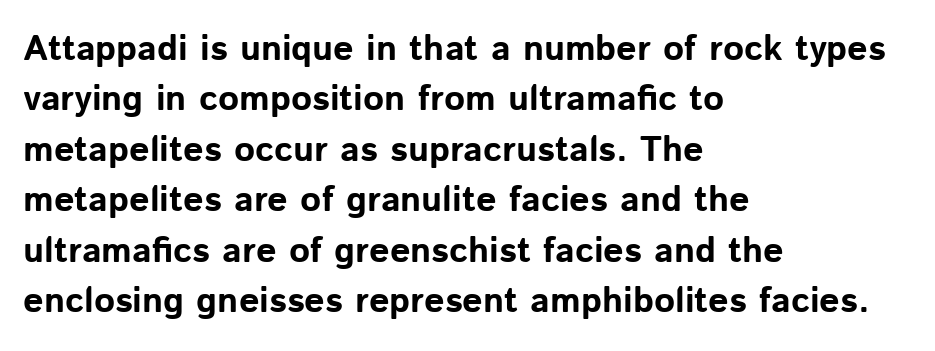
This sample uses plain, unmodified letter spacing. Spacing verdict: proportional, widths tailored to each character. Regarding leading, the lines here are spaced in the standard way. The string is rendered with underlining switched off. A dark, heavy texture on the line: the type is bold.
